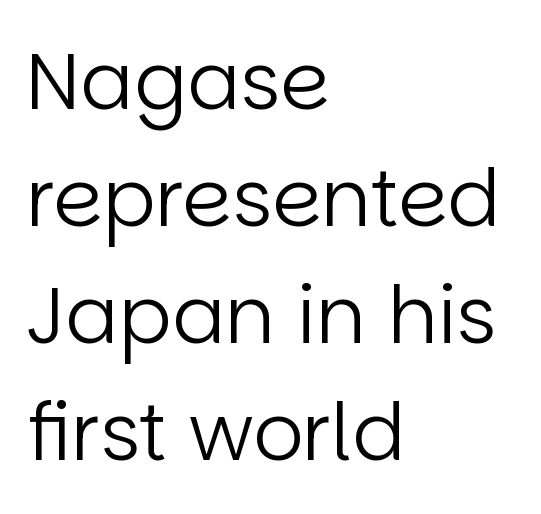
Proportional: the letters do not fall into vertical columns. Vertical strokes here are truly vertical. The font family rendered here belongs to the sans-serif group. Here the glyphs are tracked normally, forming tight word shapes. Underlining? Definitely not there.
